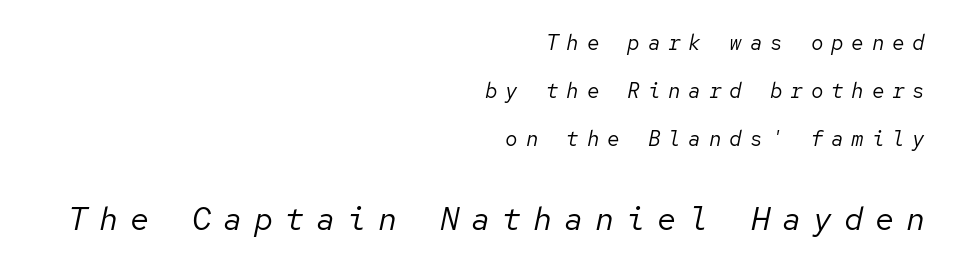
{"italic": "yes", "lean": "right", "slant_degrees": 12, "bold": "no", "weight": "regular", "width": "normal", "stroke_contrast": "low", "x_height": "medium", "monospaced": "yes", "underline": "no", "align": "right", "line_spacing": "loose", "line_spacing_ratio": 2.28, "letter_spacing": "wide", "letter_spacing_em": 0.37, "larger_block": "second", "size_ratio": 1.52, "glyph_px": 32}
